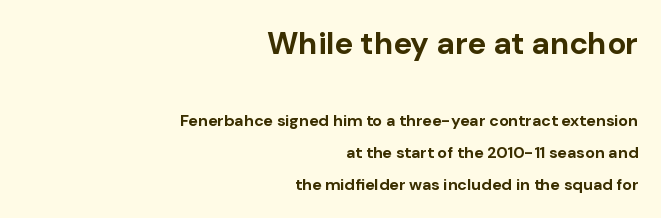
The image shows 31 px bold sans-serif type, upright; set right-aligned, loose line spacing (2.0x), normal letter spacing, not underlined; the first (top) block is 1.94x larger; low stroke contrast and a medium x-height.
